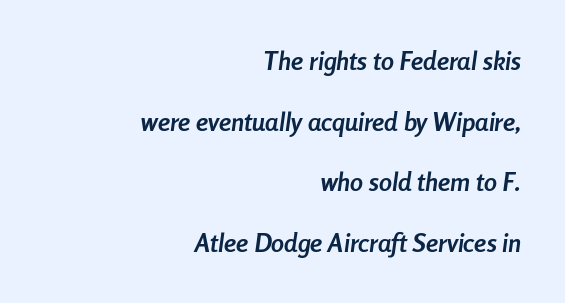
Inter-character spacing is left at the font's built-in metrics. Does the lettering tilt? It does — this is italic. Compared with a flush-left layout, this one pins lines to the opposite, right side. These lines stand farther apart than default settings would place them. Every letter is thick-stroked: bold, no question. Letters rest on an invisible, unmarked baseline.
